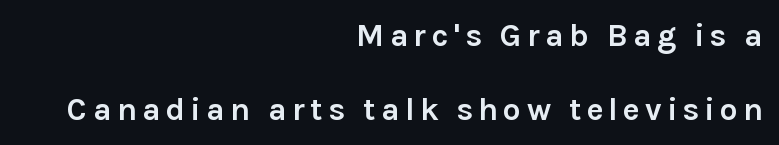
The image shows 32 px semibold sans-serif type, upright; set right-aligned, loose line spacing (2.31x), not underlined; a medium x-height.
